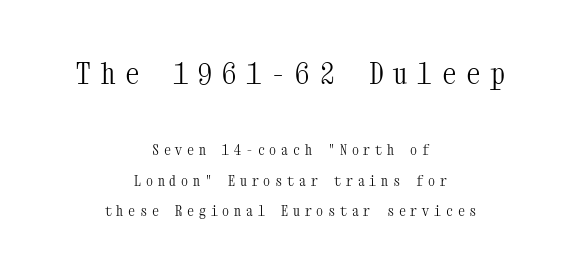
The image shows 29 px light, condensed serif type, upright, monospaced; set centered, loose line spacing (2.17x), unusually wide letter spacing (+0.34 em), not underlined; the first (top) block is 2.07x larger; medium stroke contrast and a medium x-height.
